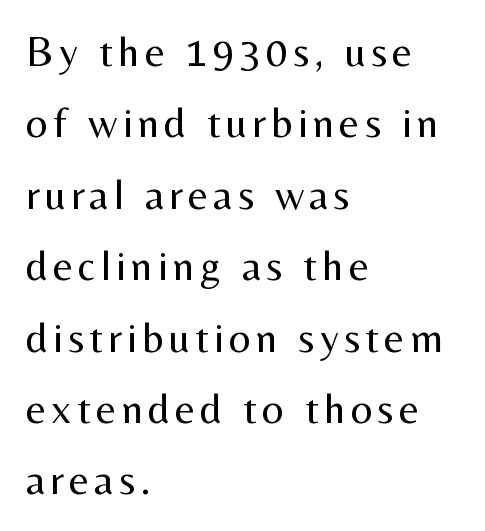
{"serif": "no", "italic": "no", "bold": "no", "weight": "regular", "width": "normal", "stroke_contrast": "medium", "x_height": "medium", "monospaced": "no", "underline": "no", "align": "left", "line_spacing": "normal", "line_spacing_ratio": 1.66, "glyph_px": 43}
